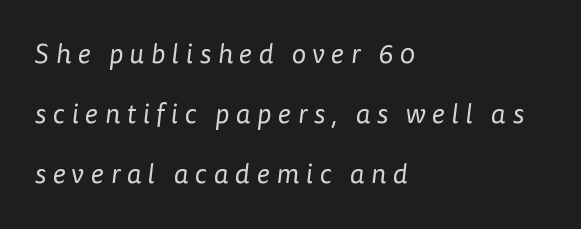
{"bold": "no", "underline": "no", "align": "left", "line_spacing": "loose", "line_spacing_ratio": 2.22, "letter_spacing": "wide", "letter_spacing_em": 0.25, "glyph_px": 27}
